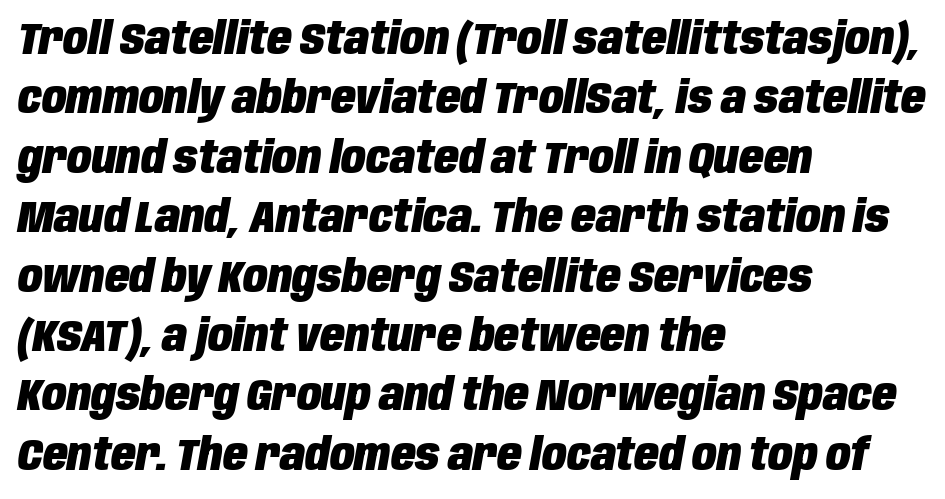
Q: Is the text bold? A: Yes.
Q: Is the text italic (slanted)? A: Yes, it leans right by about 10 degrees.
Q: Is the text underlined? A: No.
Q: How is the paragraph aligned? A: Left-aligned.
Q: Is the spacing between letters normal or unusually wide? A: Normal.
Q: Is the spacing between lines tight, normal or loose? A: Normal.
Q: Width (condensed, normal, or wide)? A: Condensed.
Q: Stroke contrast? A: Low.
Q: x-height? A: Large.
Q: Monospaced? A: No.
